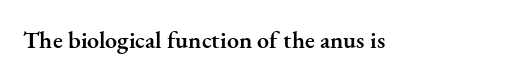
Q: Is the text bold? A: Semi-bold.
Q: Is the text italic (slanted)? A: No, it is upright.
Q: Is the text underlined? A: No.
Q: Is the spacing between letters normal or unusually wide? A: Normal.
